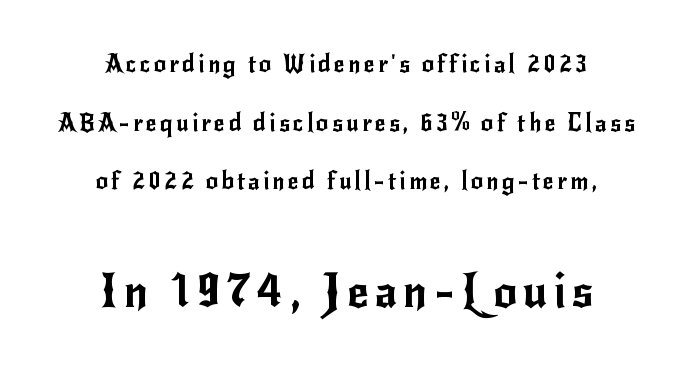
{"serif": "no", "italic": "no", "width": "normal", "stroke_contrast": "low", "x_height": "small", "monospaced": "no", "underline": "no", "align": "center", "line_spacing": "loose", "line_spacing_ratio": 2.44, "larger_block": "second", "size_ratio": 1.96, "glyph_px": 47}
